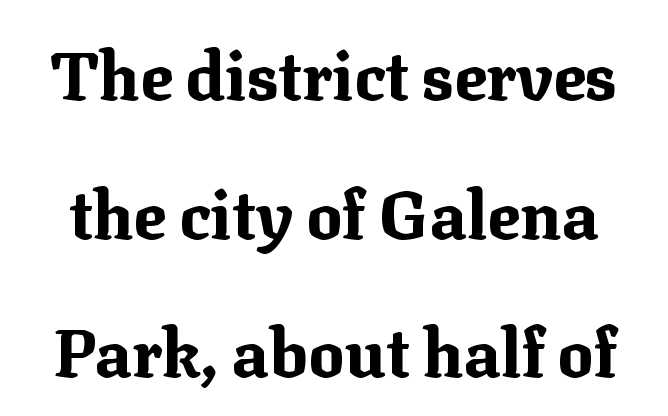
{"serif": "yes", "italic": "no", "bold": "yes", "weight": "bold", "width": "normal", "stroke_contrast": "medium", "x_height": "medium", "monospaced": "no", "underline": "no", "line_spacing": "loose", "line_spacing_ratio": 2.07, "letter_spacing": "normal", "letter_spacing_em": 0.0, "glyph_px": 67}
